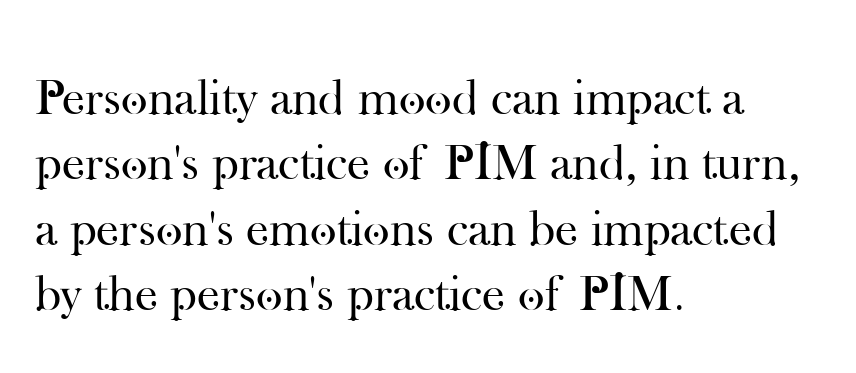
The image shows 51 px regular-weight serif type, upright; set left-aligned, normal line spacing (1.28x), normal letter spacing, not underlined; high stroke contrast and a small x-height.
